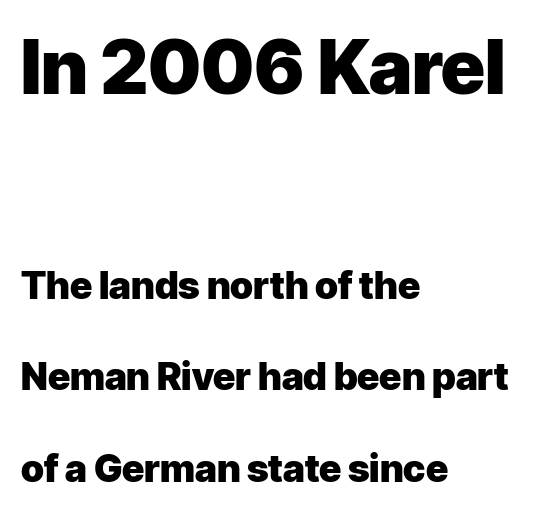
The image shows 75 px heavy sans-serif type, upright; set left-aligned, loose line spacing (2.41x), normal letter spacing, not underlined; the first (top) block is 1.97x larger; low stroke contrast and a medium x-height.
